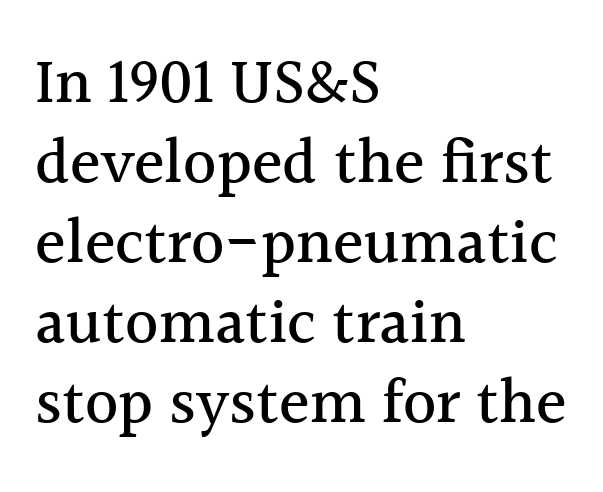
Q: Is the text italic (slanted)? A: No, it is upright.
Q: Is the typeface a serif or a sans-serif typeface? A: Serif.
Q: Is the text underlined? A: No.
Q: How is the paragraph aligned? A: Left-aligned.
Q: Is the spacing between letters normal or unusually wide? A: Normal.
Q: Is the spacing between lines tight, normal or loose? A: Normal.
Q: Width (condensed, normal, or wide)? A: Normal.
Q: x-height? A: Medium.
Q: Monospaced? A: No.
